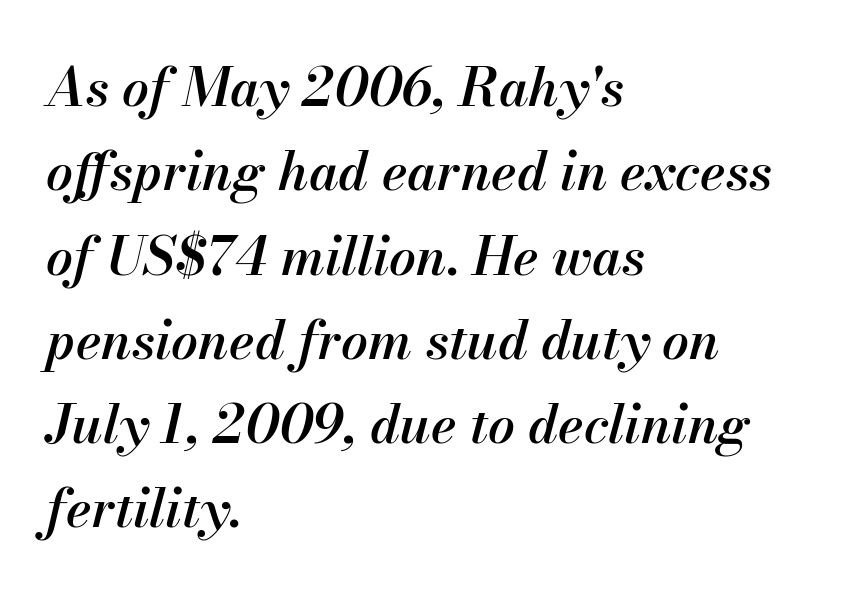
{"italic": "yes", "lean": "right", "slant_degrees": 13, "bold": "semi", "weight": "semibold", "width": "normal", "stroke_contrast": "medium", "x_height": "small", "monospaced": "no", "underline": "no", "align": "left", "line_spacing": "normal", "line_spacing_ratio": 1.59, "letter_spacing": "normal", "letter_spacing_em": 0.0, "glyph_px": 53}
